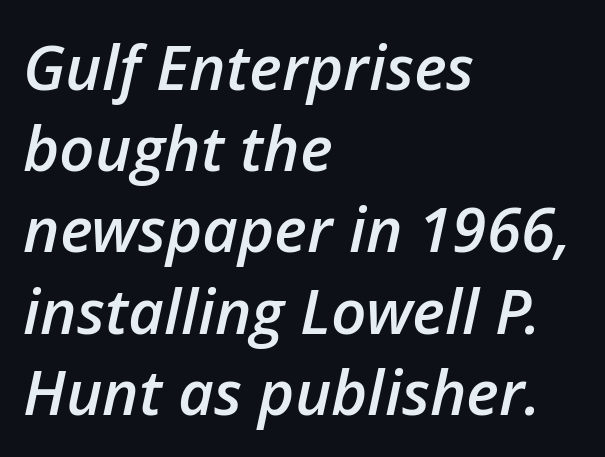
The image shows 62 px semibold type, italic (leaning right); set left-aligned, normal line spacing (1.31x), normal letter spacing, not underlined; low stroke contrast and a medium x-height.
